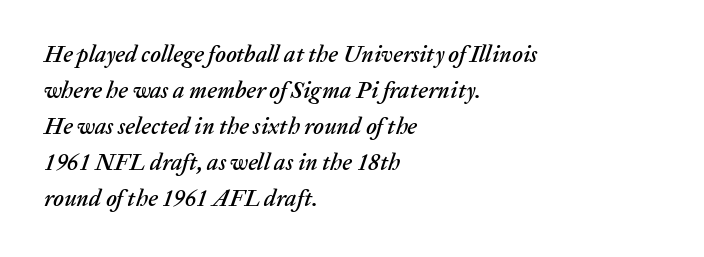
{"italic": "yes", "lean": "right", "slant_degrees": 20, "underline": "no", "align": "left", "line_spacing": "normal", "line_spacing_ratio": 1.57, "letter_spacing": "normal", "letter_spacing_em": 0.0, "glyph_px": 23}
